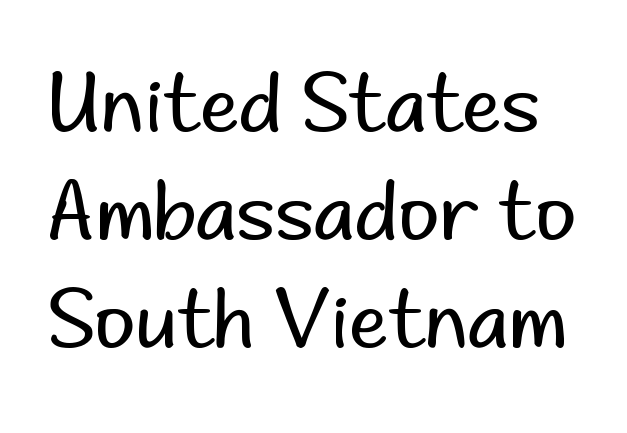
{"serif": "no", "italic": "no", "bold": "no", "weight": "regular", "width": "normal", "stroke_contrast": "low", "x_height": "small", "monospaced": "no", "underline": "no", "line_spacing": "normal", "line_spacing_ratio": 1.37, "letter_spacing": "normal", "letter_spacing_em": 0.0, "glyph_px": 79}
